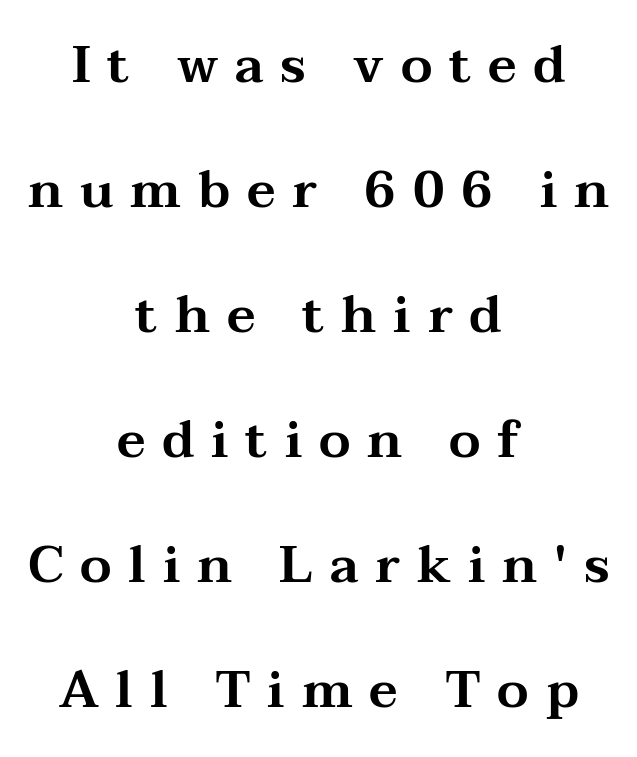
{"serif": "yes", "italic": "no", "width": "wide", "stroke_contrast": "medium", "x_height": "medium", "monospaced": "no", "underline": "no", "align": "center", "line_spacing": "loose", "line_spacing_ratio": 2.45, "letter_spacing": "wide", "letter_spacing_em": 0.33, "glyph_px": 51}
